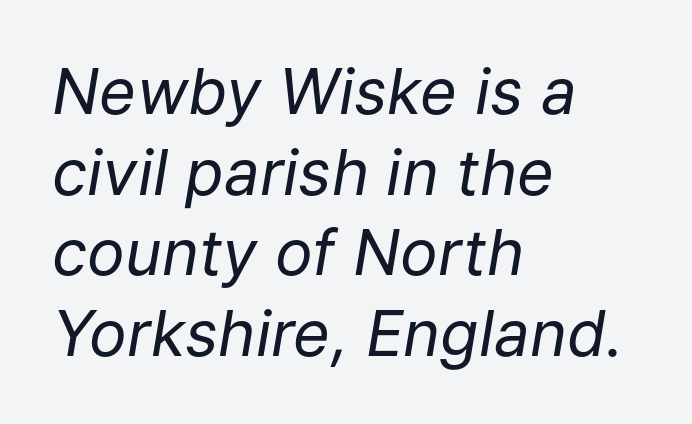
The image shows 63 px regular-weight type, italic (leaning right); set left-aligned, normal line spacing (1.28x), normal letter spacing, not underlined; low stroke contrast and a medium x-height.
